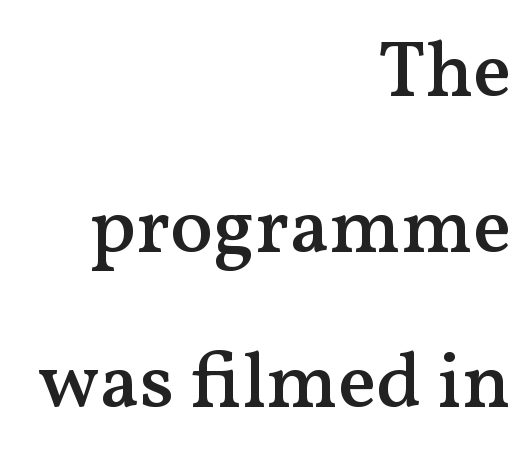
{"serif": "yes", "italic": "no", "bold": "semi", "weight": "semibold", "width": "normal", "stroke_contrast": "medium", "x_height": "medium", "monospaced": "no", "underline": "no", "align": "right", "line_spacing": "loose", "line_spacing_ratio": 1.97, "letter_spacing": "normal", "letter_spacing_em": 0.0, "glyph_px": 79}
